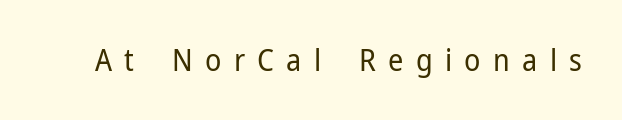
{"serif": "no", "italic": "no", "bold": "no", "weight": "regular", "width": "normal", "stroke_contrast": "low", "x_height": "medium", "monospaced": "no", "underline": "no", "letter_spacing": "wide", "letter_spacing_em": 0.41, "glyph_px": 30}
